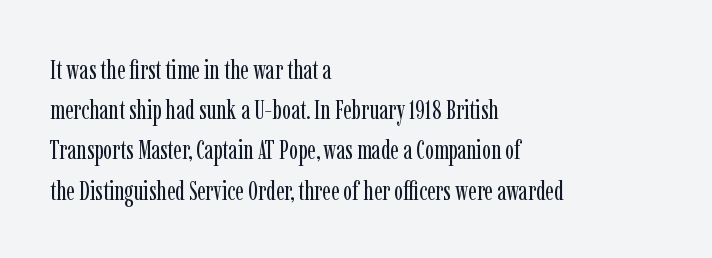
Q: Is the text bold? A: No.
Q: Is the text italic (slanted)? A: No, it is upright.
Q: Is the text underlined? A: No.
Q: How is the paragraph aligned? A: Left-aligned.
Q: Is the spacing between letters normal or unusually wide? A: Normal.
Q: Is the spacing between lines tight, normal or loose? A: Normal.
